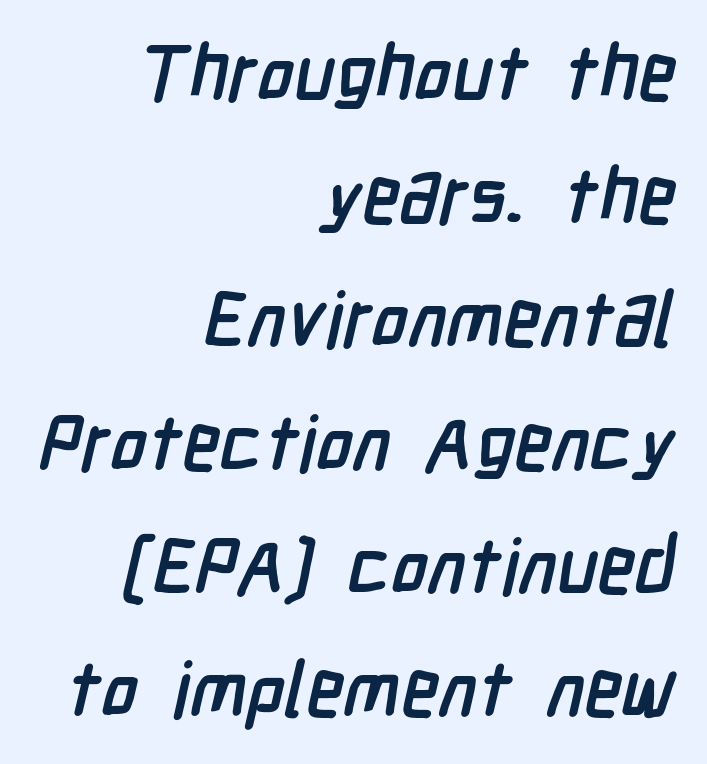
Q: Is the text bold? A: Yes.
Q: Is the typeface a serif or a sans-serif typeface? A: Sans-serif.
Q: Is the text underlined? A: No.
Q: How is the paragraph aligned? A: Right-aligned.
Q: Is the spacing between letters normal or unusually wide? A: Normal.
Q: Is the spacing between lines tight, normal or loose? A: Normal.
Q: Width (condensed, normal, or wide)? A: Condensed.
Q: Stroke contrast? A: Low.
Q: x-height? A: Medium.
Q: Monospaced? A: No.
